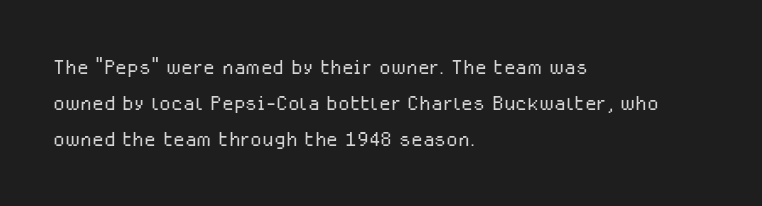
The image shows 27 px text type, upright; set left-aligned, normal line spacing (1.33x), normal letter spacing, not underlined.
